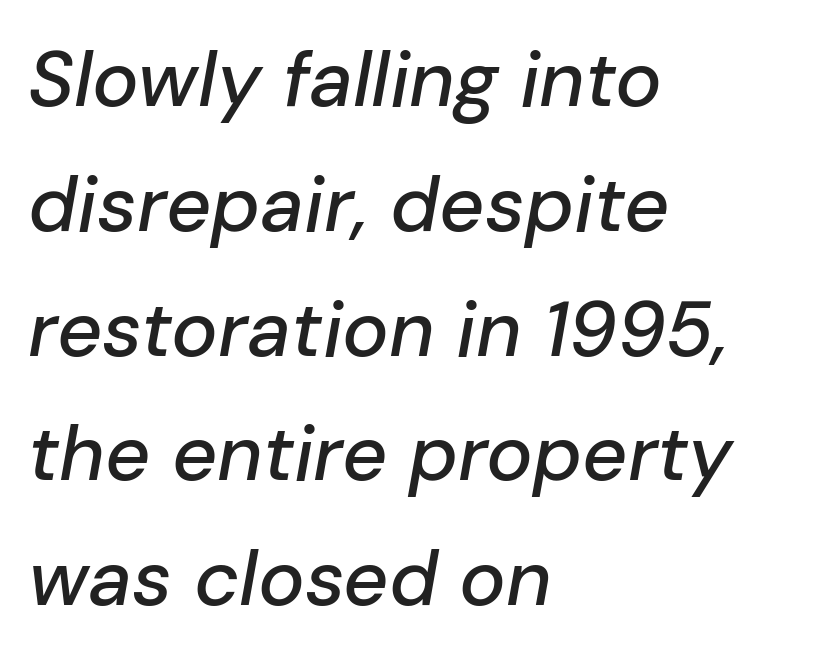
Q: Is the text italic (slanted)? A: Yes, it leans right by about 10 degrees.
Q: Is the text underlined? A: No.
Q: How is the paragraph aligned? A: Left-aligned.
Q: Is the spacing between letters normal or unusually wide? A: Normal.
Q: Is the spacing between lines tight, normal or loose? A: Normal.
Q: Width (condensed, normal, or wide)? A: Normal.
Q: Stroke contrast? A: Low.
Q: x-height? A: Medium.
Q: Monospaced? A: No.
